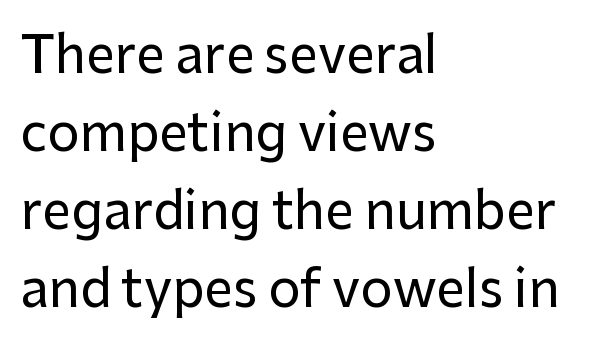
Q: Is the text italic (slanted)? A: No, it is upright.
Q: Is the typeface a serif or a sans-serif typeface? A: Sans-serif.
Q: Is the text underlined? A: No.
Q: How is the paragraph aligned? A: Left-aligned.
Q: Is the spacing between letters normal or unusually wide? A: Normal.
Q: Is the spacing between lines tight, normal or loose? A: Normal.
Q: Width (condensed, normal, or wide)? A: Normal.
Q: Stroke contrast? A: Low.
Q: x-height? A: Medium.
Q: Monospaced? A: No.
